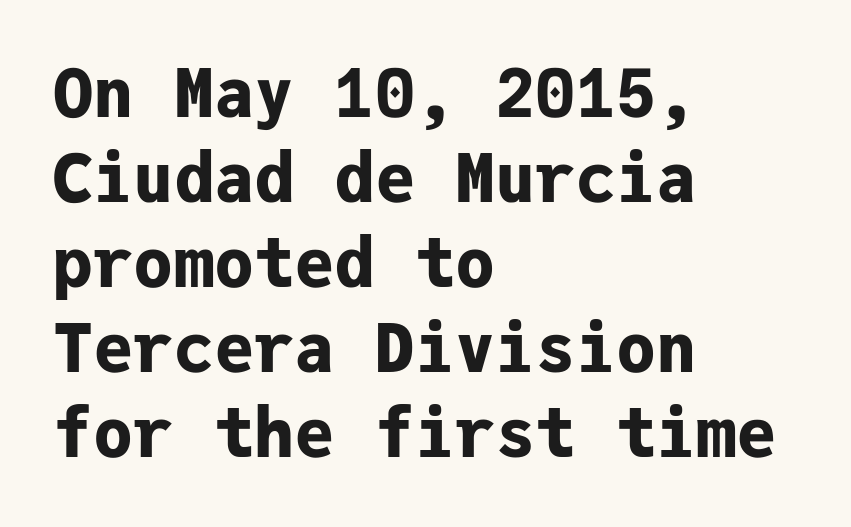
Q: Is the text bold? A: Yes.
Q: Is the text italic (slanted)? A: No, it is upright.
Q: Is the typeface a serif or a sans-serif typeface? A: Sans-serif.
Q: Is the text underlined? A: No.
Q: How is the paragraph aligned? A: Left-aligned.
Q: Is the spacing between letters normal or unusually wide? A: Normal.
Q: Is the spacing between lines tight, normal or loose? A: Normal.
Q: Width (condensed, normal, or wide)? A: Normal.
Q: Stroke contrast? A: Low.
Q: x-height? A: Medium.
Q: Monospaced? A: Yes.
